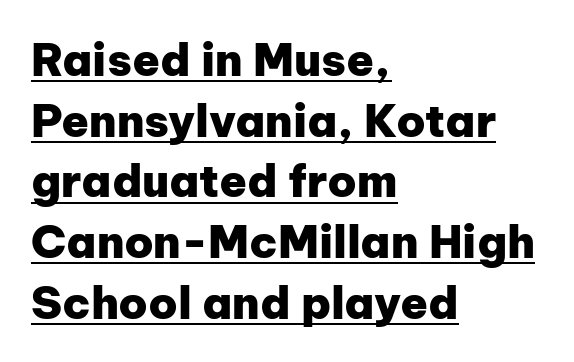
The image shows 45 px heavy sans-serif type, upright; set left-aligned, normal line spacing (1.35x), normal letter spacing, underlined; low stroke contrast and a medium x-height.
